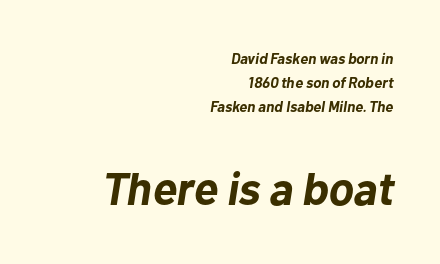
{"italic": "yes", "lean": "right", "slant_degrees": 10, "bold": "yes", "weight": "bold", "width": "normal", "stroke_contrast": "low", "x_height": "medium", "monospaced": "no", "underline": "no", "align": "right", "line_spacing": "normal", "line_spacing_ratio": 1.59, "letter_spacing": "normal", "letter_spacing_em": 0.0, "larger_block": "second", "size_ratio": 3.07, "glyph_px": 46}
